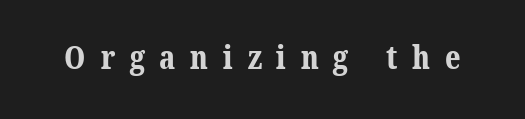
Q: Is the text bold? A: Yes.
Q: Is the typeface a serif or a sans-serif typeface? A: Serif.
Q: Is the text underlined? A: No.
Q: Is the spacing between letters normal or unusually wide? A: Unusually wide.
Q: Width (condensed, normal, or wide)? A: Normal.
Q: Stroke contrast? A: Medium.
Q: x-height? A: Medium.
Q: Monospaced? A: No.
